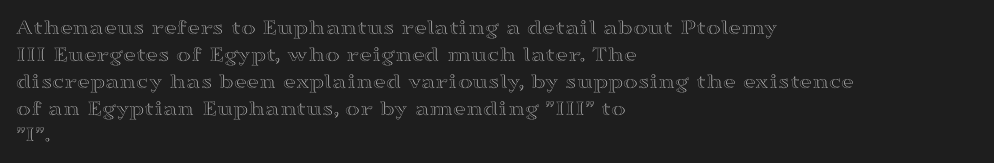
{"italic": "no", "underline": "no", "align": "left", "line_spacing_ratio": 1.22, "letter_spacing": "normal", "letter_spacing_em": 0.0, "glyph_px": 22}
